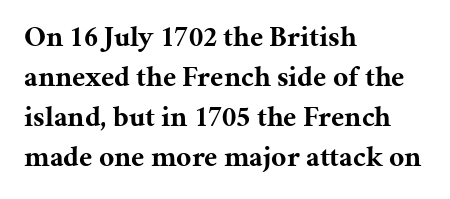
Q: Is the text bold? A: Yes.
Q: Is the text italic (slanted)? A: No, it is upright.
Q: Is the typeface a serif or a sans-serif typeface? A: Serif.
Q: Is the text underlined? A: No.
Q: How is the paragraph aligned? A: Left-aligned.
Q: Is the spacing between letters normal or unusually wide? A: Normal.
Q: Is the spacing between lines tight, normal or loose? A: Normal.
Q: Width (condensed, normal, or wide)? A: Normal.
Q: Stroke contrast? A: Medium.
Q: x-height? A: Medium.
Q: Monospaced? A: No.
